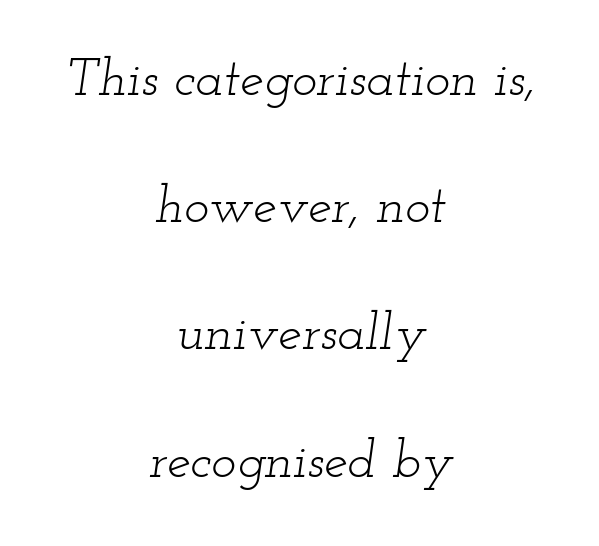
Q: Is the text bold? A: No.
Q: Is the text italic (slanted)? A: Yes, it leans right by about 12 degrees.
Q: Is the typeface a serif or a sans-serif typeface? A: Serif.
Q: Is the text underlined? A: No.
Q: How is the paragraph aligned? A: Centered.
Q: Is the spacing between letters normal or unusually wide? A: Normal.
Q: Is the spacing between lines tight, normal or loose? A: Loose.
Q: Width (condensed, normal, or wide)? A: Wide.
Q: Stroke contrast? A: Low.
Q: x-height? A: Small.
Q: Monospaced? A: No.
